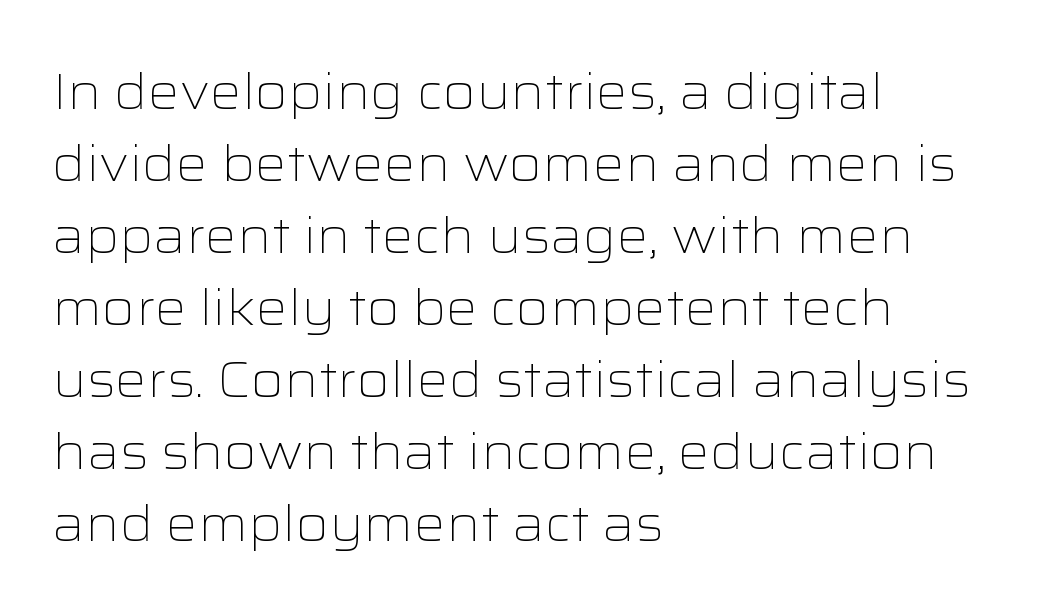
Q: Is the text bold? A: No.
Q: Is the text italic (slanted)? A: No, it is upright.
Q: Is the typeface a serif or a sans-serif typeface? A: Sans-serif.
Q: Is the text underlined? A: No.
Q: How is the paragraph aligned? A: Left-aligned.
Q: Is the spacing between letters normal or unusually wide? A: Normal.
Q: Is the spacing between lines tight, normal or loose? A: Normal.
Q: Width (condensed, normal, or wide)? A: Wide.
Q: Stroke contrast? A: Low.
Q: x-height? A: Medium.
Q: Monospaced? A: No.
